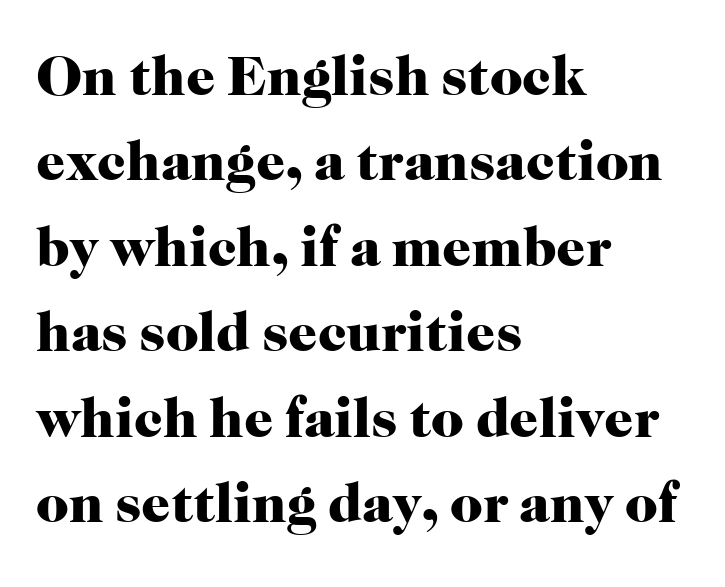
The image shows 57 px heavy serif type, upright; set left-aligned, normal line spacing (1.5x), normal letter spacing, not underlined; high stroke contrast and a medium x-height.
